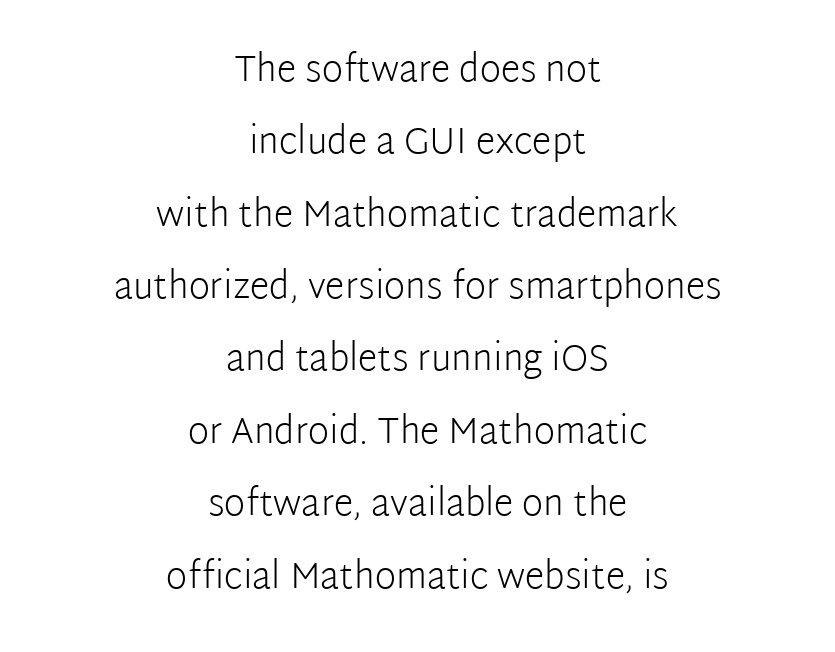
The image shows 36 px light sans-serif type, upright; set centered, loose line spacing (2.01x), normal letter spacing, not underlined; low stroke contrast and a medium x-height.
